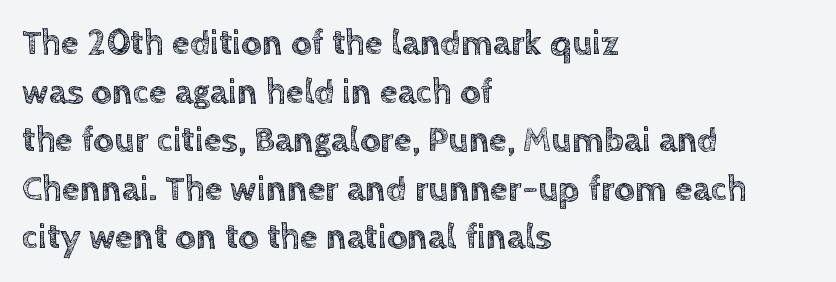
{"italic": "no", "width": "normal", "x_height": "large", "monospaced": "no", "underline": "no", "align": "left", "line_spacing": "normal", "line_spacing_ratio": 1.35, "letter_spacing": "normal", "letter_spacing_em": 0.0, "glyph_px": 36}
